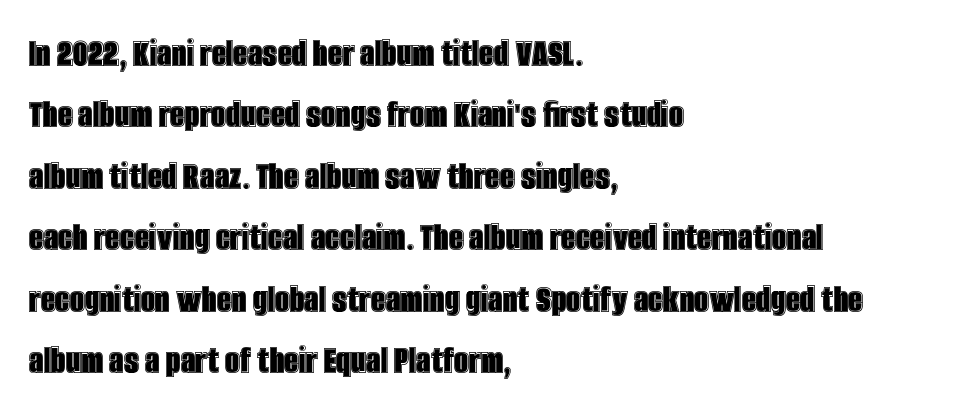
You could not count columns in this text — the font is proportionally spaced. Notice how the stems are strictly vertical — no italics here. The lines sit at an ordinary, default distance from one another. The glyphs are unaccompanied by any horizontal stroke below them. The lines are quadded left.
